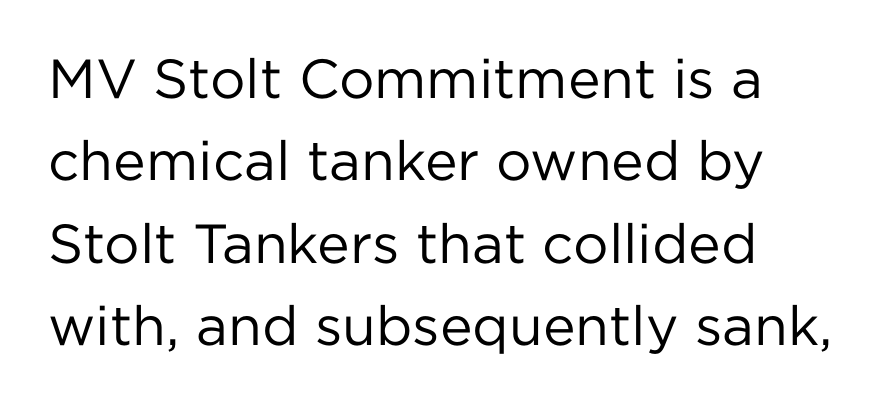
Vertical strokes here are truly vertical. Is this a sans? Yes — the strokes have no serifs. These lines are rendered in a variable-pitch font. Honestly, the row spacing looks completely unremarkable.
